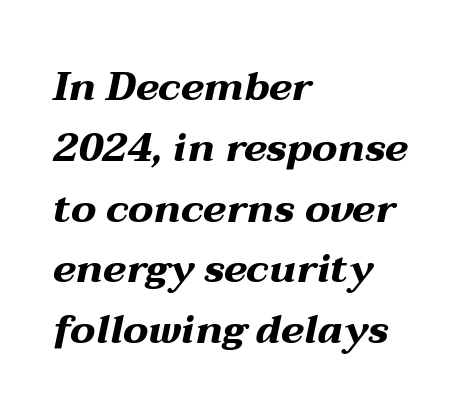
The image shows 40 px bold, wide type, italic (leaning right); set left-aligned, normal line spacing (1.52x), normal letter spacing, not underlined; medium stroke contrast and a medium x-height.
